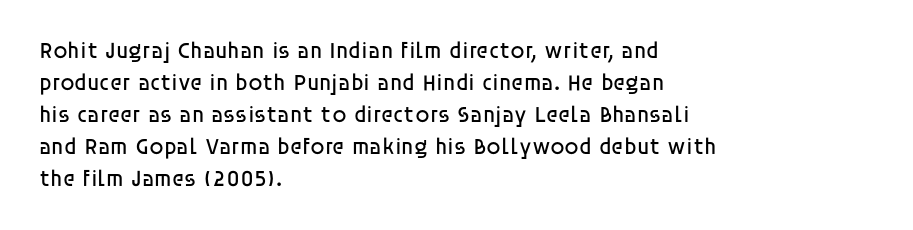
The image shows 23 px text type, upright; set left-aligned, normal line spacing (1.39x), normal letter spacing, not underlined.
